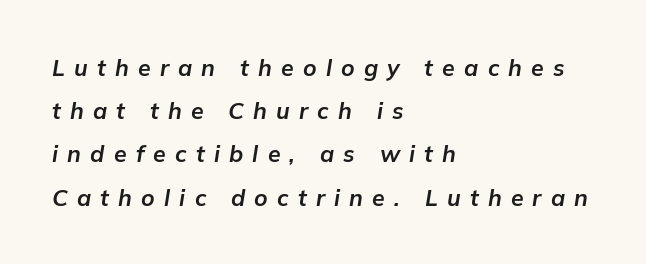
The image shows 23 px bold type, italic (leaning right); set left-aligned, line spacing 1.88x, unusually wide letter spacing (+0.4 em), not underlined.
